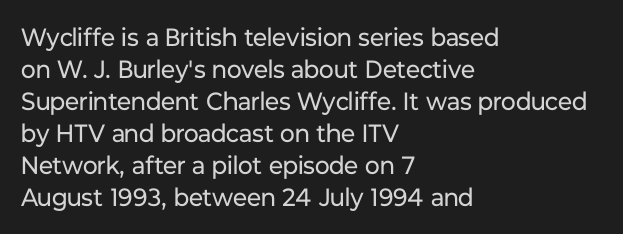
The image shows 25 px text type, upright; set left-aligned, normal line spacing (1.28x), normal letter spacing, not underlined.
